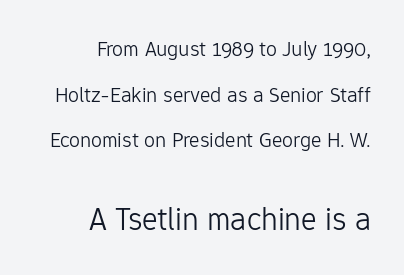
Bigger letters appear in the bottom chunk; the top chunk is reduced. The rendering uses natural spacing where letterforms have individual widths. Stroke thickness stays within the range of a standard reading face or lighter. Teacher's note: observe the even right margin — that is flush-right alignment.
